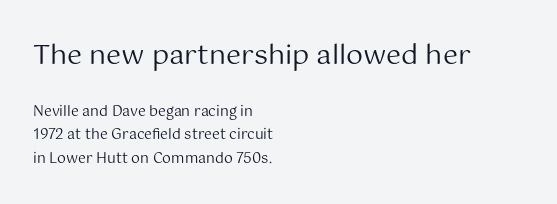
Vertically, the passage feels balanced, rows spaced as you'd expect. If you drew a line through each stem, it would be perfectly vertical. Letters rest on an invisible, unmarked baseline. Caption: upper text group enlarged, lower text group reduced.
